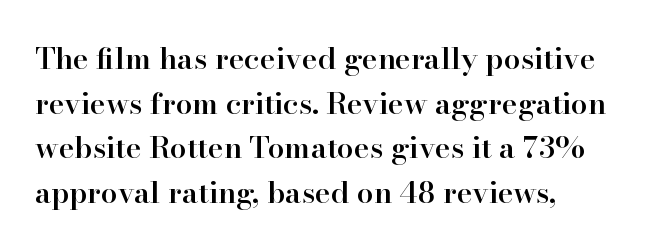
{"serif": "yes", "italic": "no", "bold": "semi", "weight": "semibold", "width": "normal", "stroke_contrast": "high", "x_height": "small", "monospaced": "no", "underline": "no", "align": "left", "line_spacing": "normal", "line_spacing_ratio": 1.49, "letter_spacing": "normal", "letter_spacing_em": 0.0, "glyph_px": 30}
